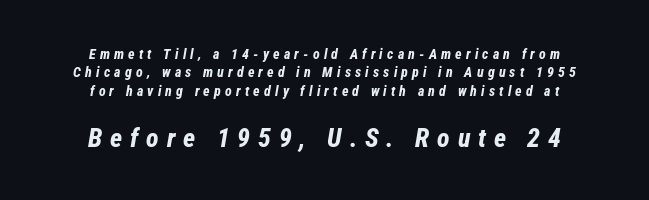
Glyph-to-glyph distance is far greater than everyday printed text. Reading down the block, each line starts at a different indent, mirrored at its end. Whoever set this made the second block the dominant, larger element. The passage shown is not underscored anywhere. What weight is shown? A full bold with thick strokes.
